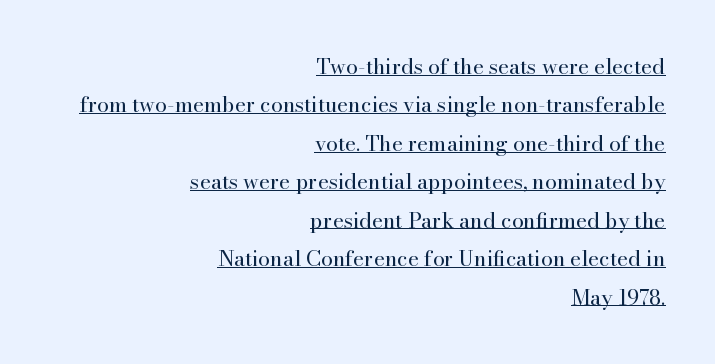
Q: Is the text bold? A: No.
Q: Is the text italic (slanted)? A: No, it is upright.
Q: Is the text underlined? A: Yes.
Q: How is the paragraph aligned? A: Right-aligned.
Q: Is the spacing between letters normal or unusually wide? A: Normal.
